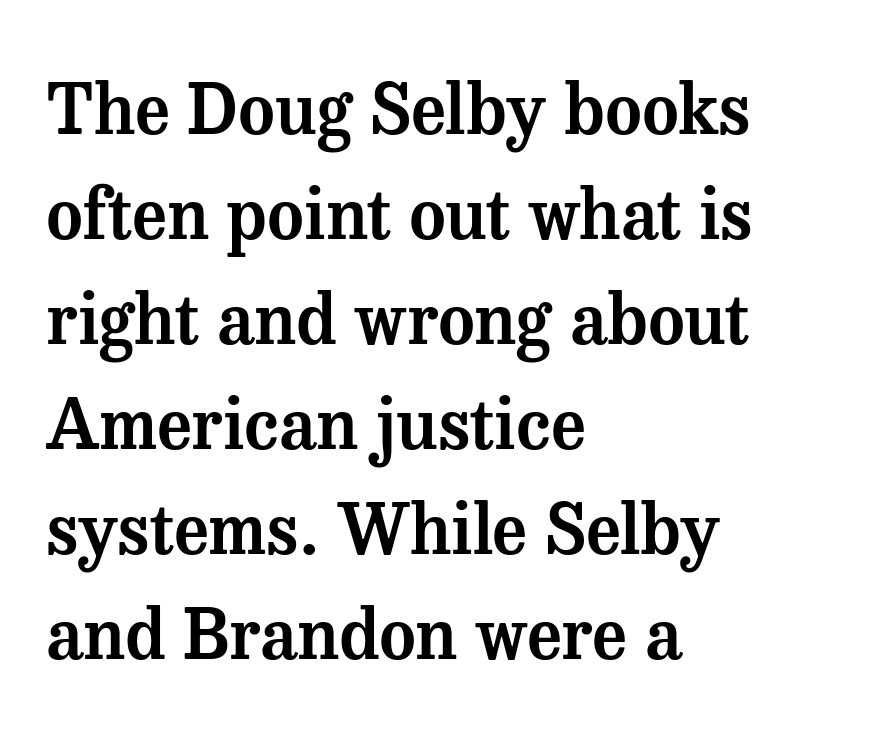
Is there any slant? The stems are plumb. Regarding leading, the lines here are spaced in the standard way. Caption: standard tracking, unaltered. Think of a printed novel: that variable character pitch is what you see here. The space beneath each line is pristine and unruled.
